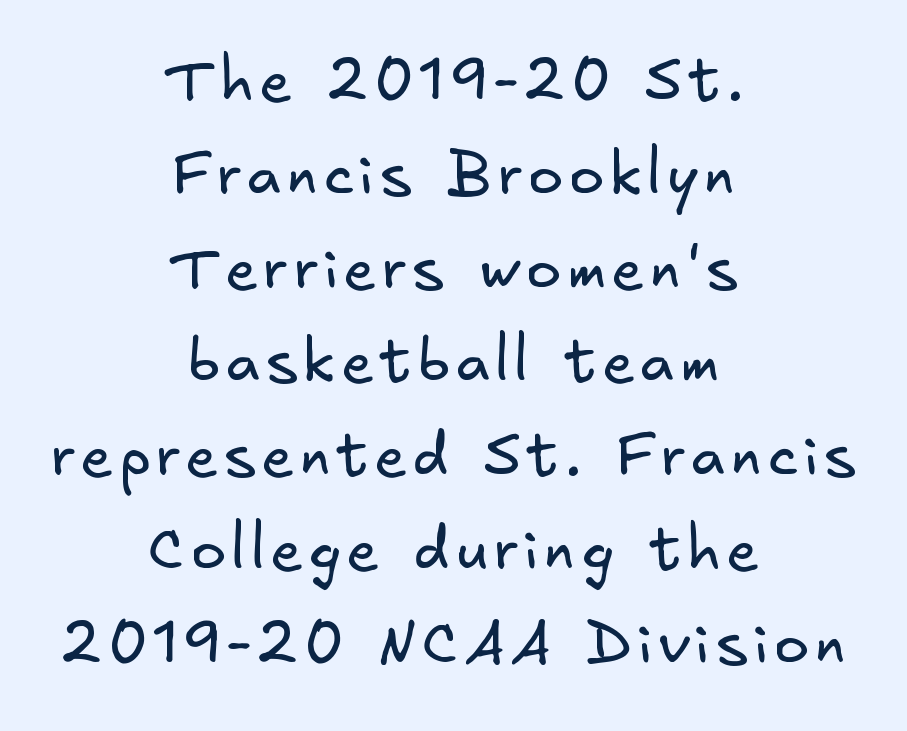
The image shows 59 px regular-weight sans-serif type; set centered, normal line spacing (1.59x), not underlined; low stroke contrast and a small x-height.
